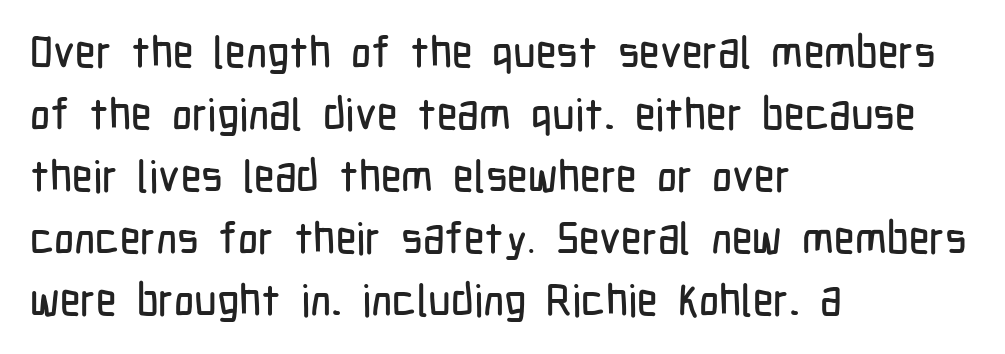
The image shows 44 px condensed sans-serif type, upright; set left-aligned, normal line spacing (1.41x), normal letter spacing, not underlined; low stroke contrast and a medium x-height.
